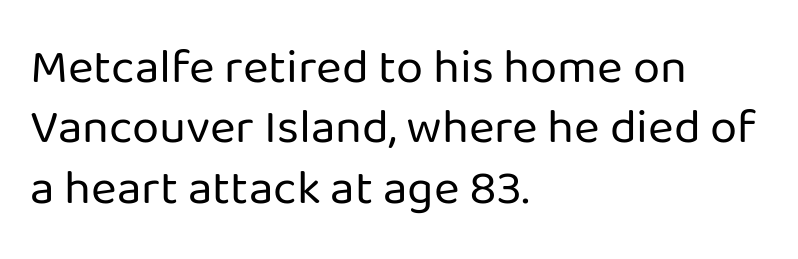
{"serif": "no", "italic": "no", "bold": "no", "weight": "regular", "width": "normal", "stroke_contrast": "low", "x_height": "medium", "monospaced": "no", "underline": "no", "align": "left", "line_spacing_ratio": 1.23, "letter_spacing": "normal", "letter_spacing_em": 0.0, "glyph_px": 49}
